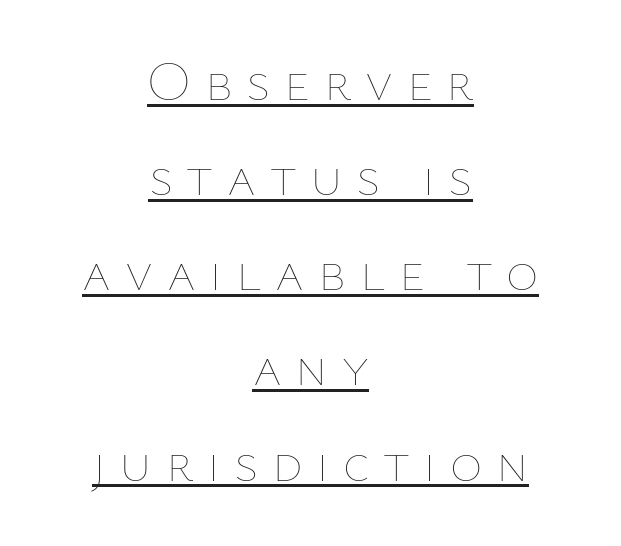
Q: Is the text bold? A: No.
Q: Is the text italic (slanted)? A: No, it is upright.
Q: Is the text underlined? A: Yes.
Q: How is the paragraph aligned? A: Centered.
Q: Is the spacing between letters normal or unusually wide? A: Unusually wide.
Q: Width (condensed, normal, or wide)? A: Normal.
Q: Stroke contrast? A: Low.
Q: x-height? A: Medium.
Q: Monospaced? A: No.
